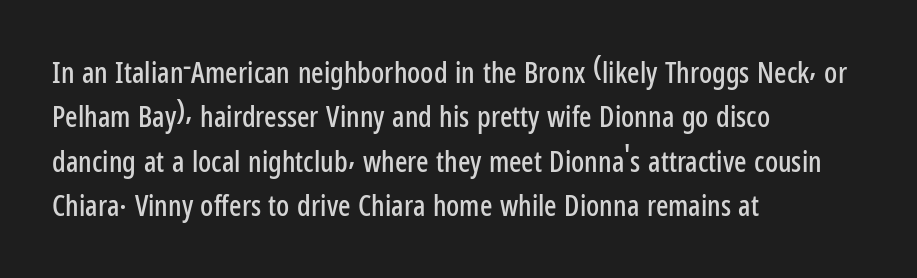
{"serif": "no", "italic": "no", "width": "condensed", "stroke_contrast": "low", "x_height": "medium", "monospaced": "no", "underline": "no", "align": "left", "line_spacing": "normal", "line_spacing_ratio": 1.53, "letter_spacing": "normal", "letter_spacing_em": 0.0, "glyph_px": 29}
